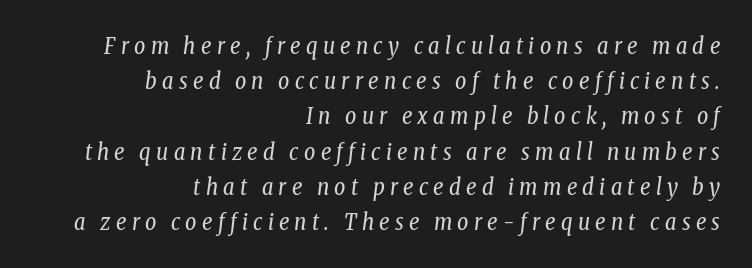
Vertically, the passage feels balanced, rows spaced as you'd expect. Each row of text sits above clean, open space. Stems and bowls with no extra thickness — not bold. Every row of glyphs terminates at an identical x-position on the right. Tracking value appears strongly positive — letters spread wide. The whole block is typeset with a tilt.
